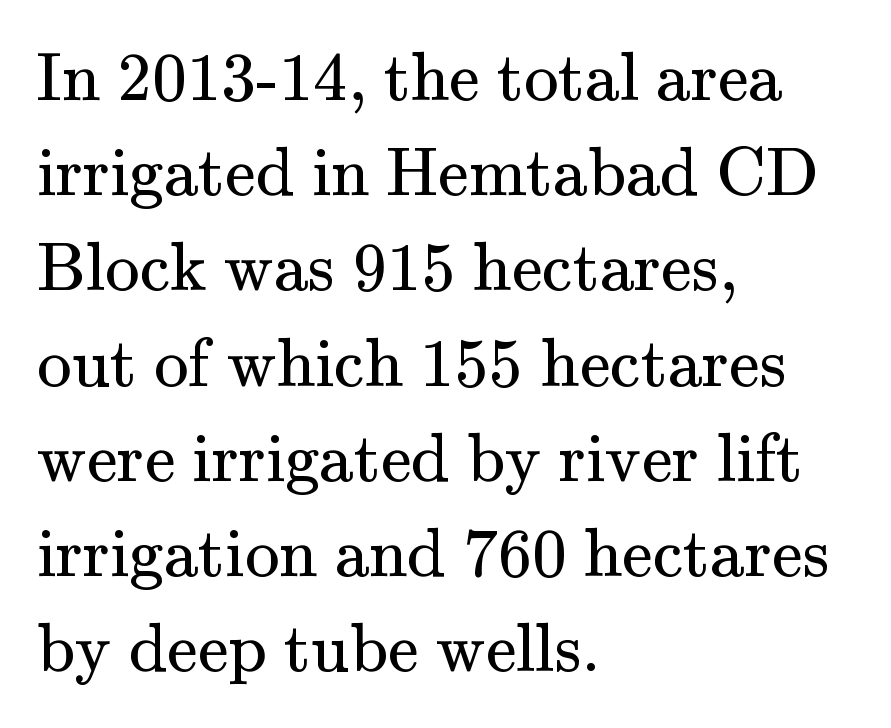
{"serif": "yes", "italic": "no", "bold": "no", "weight": "regular", "width": "normal", "stroke_contrast": "medium", "x_height": "small", "monospaced": "no", "underline": "no", "align": "left", "line_spacing": "normal", "line_spacing_ratio": 1.38, "letter_spacing": "normal", "letter_spacing_em": 0.0, "glyph_px": 69}
